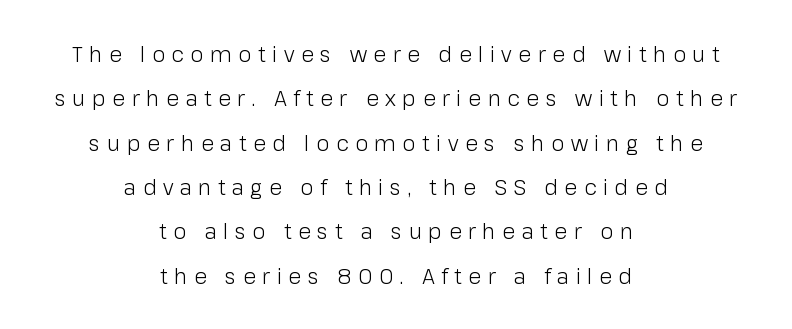
{"italic": "no", "bold": "no", "underline": "no", "align": "center", "line_spacing": "loose", "line_spacing_ratio": 2.11, "letter_spacing": "wide", "letter_spacing_em": 0.31, "glyph_px": 21}
